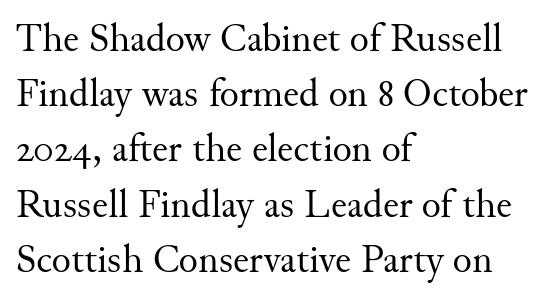
Is this a sans? No — the strokes have serifs. Each letter keeps its own natural width here, so spacing adapts to shape. There is no visible air inserted between adjacent glyphs. In terms of leading, this rendering sits right in the middle. If you drew a line through each stem, it would be perfectly vertical.
